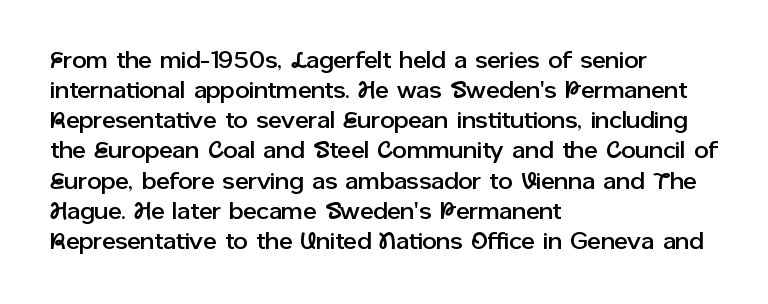
The image shows 23 px text type, upright; set left-aligned, normal line spacing (1.31x), normal letter spacing, not underlined.
